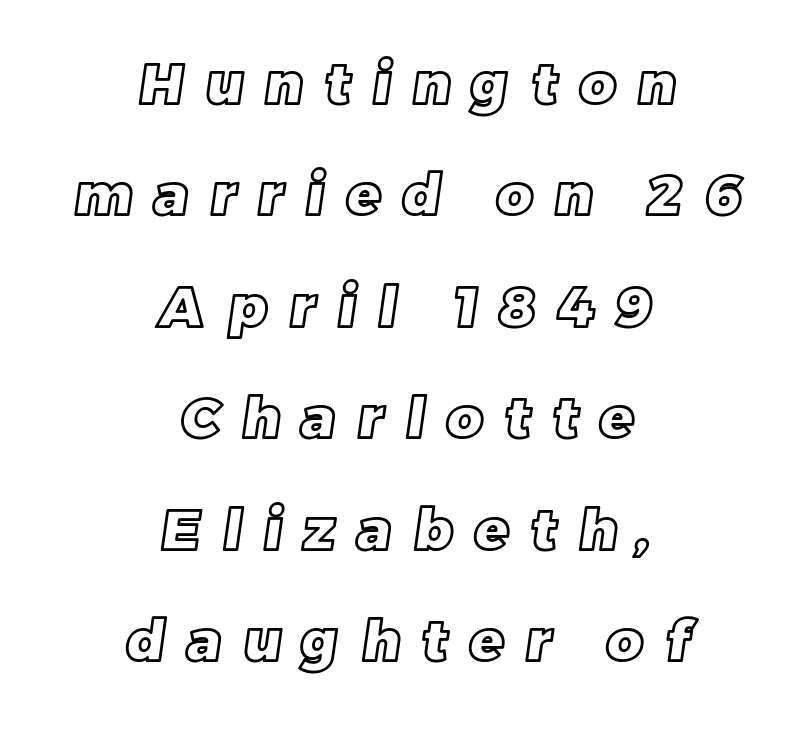
The image shows 56 px text type; set centered, loose line spacing (1.99x), unusually wide letter spacing (+0.39 em), not underlined; a large x-height.
